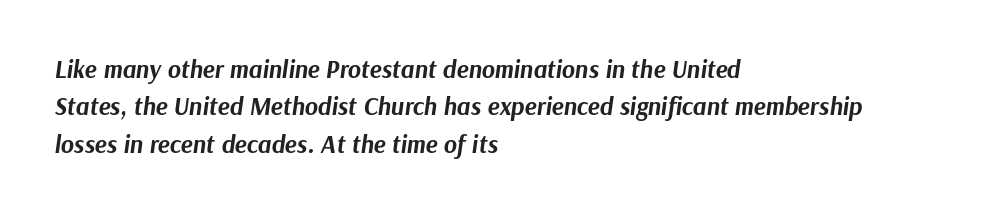
Q: Is the text bold? A: Yes.
Q: Is the text italic (slanted)? A: Yes, it leans right by about 9 degrees.
Q: Is the text underlined? A: No.
Q: How is the paragraph aligned? A: Left-aligned.
Q: Is the spacing between letters normal or unusually wide? A: Normal.
Q: Is the spacing between lines tight, normal or loose? A: Normal.
